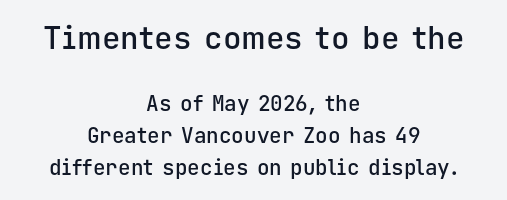
Slightly chunky letters — semibold, I'd say, not full bold. Are there feet on the stems? There aren't — it's a sans. The type sits square on the baseline with zero lean. What's the leading like? Ordinary, nothing unusual. Spacing verdict: monospaced, one width for all characters.
